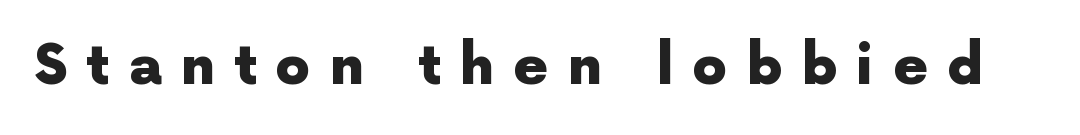
The image shows 55 px heavy sans-serif type, upright; set unusually wide letter spacing (+0.34 em), not underlined; a medium x-height.
